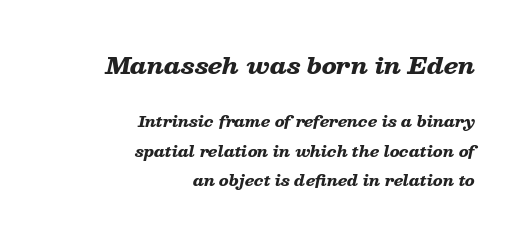
Plain, unruled lines of type. The space between consecutive lines is lavish. Honestly, the letter spacing is just normal — you wouldn't notice it. Caption: upper text group enlarged, lower text group reduced. The compositor pushed each line to the right boundary.
